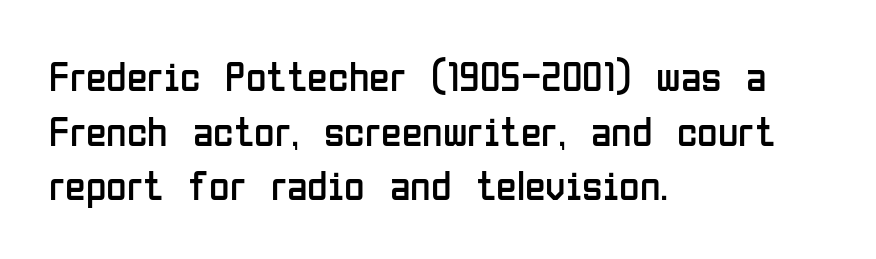
Q: Is the text bold? A: No.
Q: Is the text italic (slanted)? A: No, it is upright.
Q: Is the typeface a serif or a sans-serif typeface? A: Sans-serif.
Q: Is the text underlined? A: No.
Q: How is the paragraph aligned? A: Left-aligned.
Q: Is the spacing between letters normal or unusually wide? A: Normal.
Q: Is the spacing between lines tight, normal or loose? A: Normal.
Q: Width (condensed, normal, or wide)? A: Condensed.
Q: Stroke contrast? A: Low.
Q: x-height? A: Medium.
Q: Monospaced? A: No.
